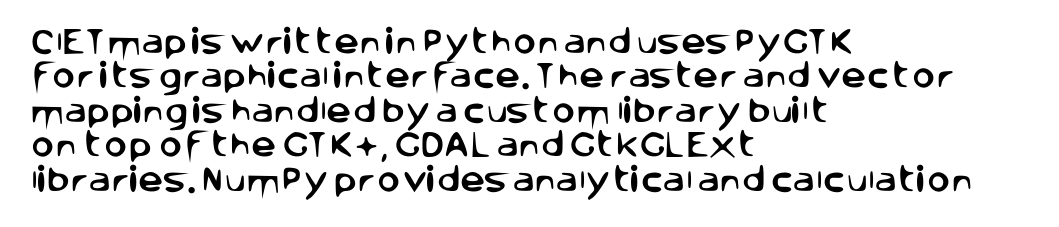
The image shows 28 px sans-serif type, upright; set left-aligned, line spacing 1.23x, normal letter spacing, not underlined; low stroke contrast and a large x-height.
